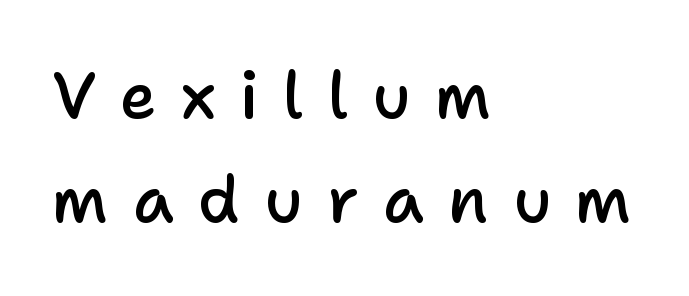
Honestly, there is no underline to notice here at all. Slightly chunky letters — semibold, I'd say, not full bold. Note the varied advance widths — an 'i' is clearly narrower than an 'm'. The type is letterspaced generously, with wide tracking. It's the straight-up-and-down kind of type.
